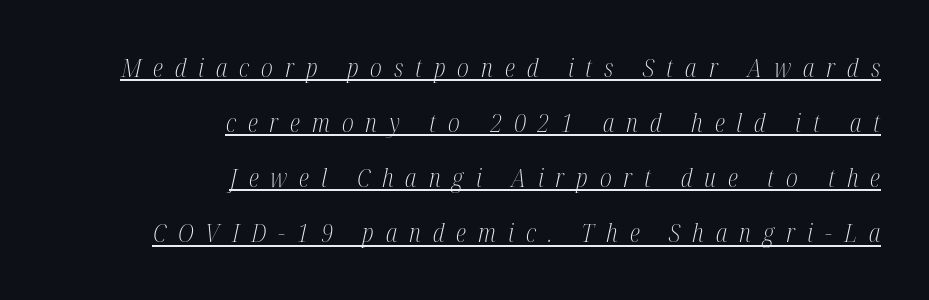
The glyphs look as if they've been sheared to an angle. Tracking value appears strongly positive — letters spread wide. Line ends are locked; line starts wander. Has an underline been added? It has.
